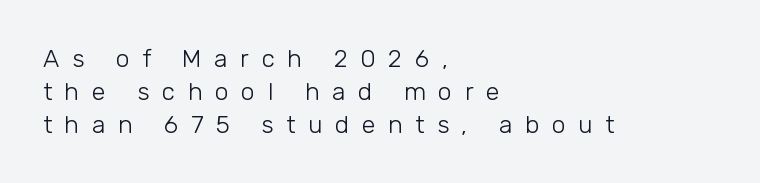
This sample uses expanded letter spacing, leaving extra air between glyphs. Descenders hang freely into open space. No extra ink here — the face is not bold. Reading down the column, the eye jumps a familiar distance to each next line.
